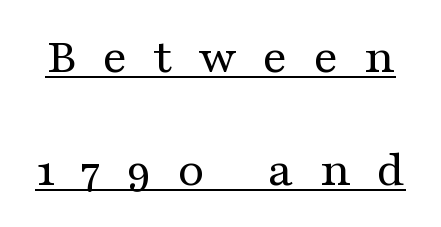
{"serif": "yes", "italic": "no", "bold": "no", "weight": "regular", "width": "wide", "stroke_contrast": "medium", "x_height": "medium", "monospaced": "no", "underline": "yes", "line_spacing": "loose", "line_spacing_ratio": 2.17, "letter_spacing": "wide", "letter_spacing_em": 0.49, "glyph_px": 52}
